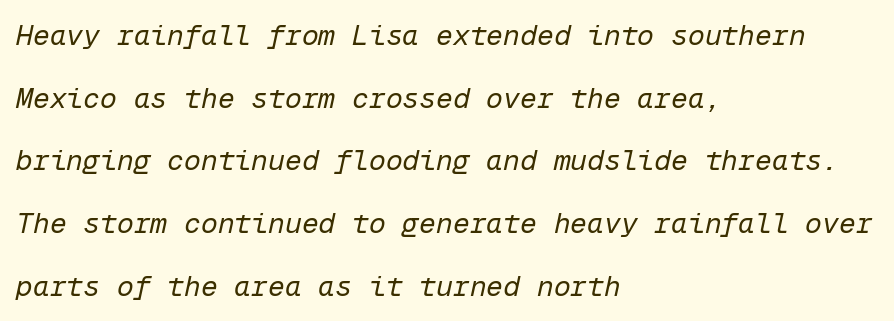
The image shows 28 px regular-weight type, italic (leaning right), monospaced; set left-aligned, loose line spacing (2.24x), normal letter spacing, not underlined; low stroke contrast and a medium x-height.
